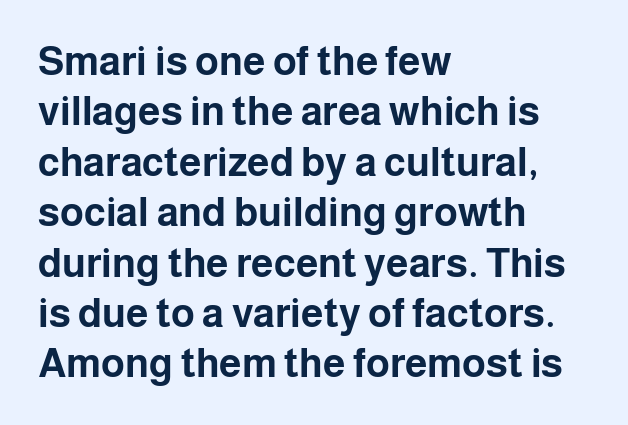
Q: Is the text bold? A: Yes.
Q: Is the text italic (slanted)? A: No, it is upright.
Q: Is the typeface a serif or a sans-serif typeface? A: Sans-serif.
Q: Is the text underlined? A: No.
Q: How is the paragraph aligned? A: Left-aligned.
Q: Is the spacing between letters normal or unusually wide? A: Normal.
Q: Is the spacing between lines tight, normal or loose? A: Normal.
Q: Width (condensed, normal, or wide)? A: Normal.
Q: Stroke contrast? A: Low.
Q: x-height? A: Medium.
Q: Monospaced? A: No.
